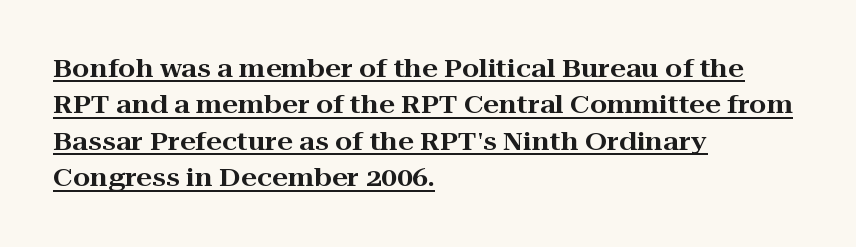
Q: Is the text italic (slanted)? A: No, it is upright.
Q: Is the text underlined? A: Yes.
Q: How is the paragraph aligned? A: Left-aligned.
Q: Is the spacing between letters normal or unusually wide? A: Normal.
Q: Is the spacing between lines tight, normal or loose? A: Normal.
